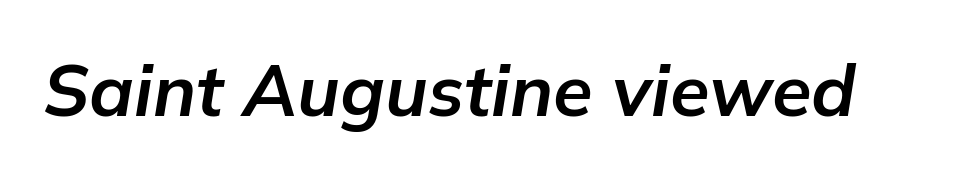
The image shows 72 px bold type, italic (leaning right); set normal letter spacing, not underlined; low stroke contrast and a medium x-height.
